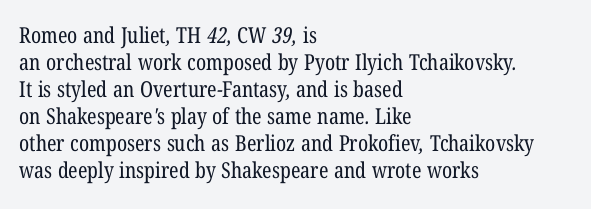
The image shows 22 px text type; set left-aligned, line spacing 1.23x, normal letter spacing, not underlined.
